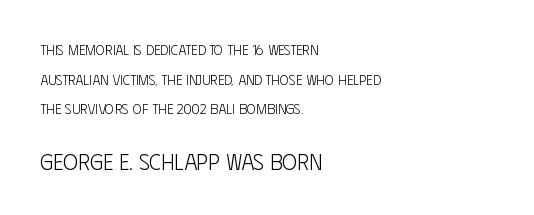
A typesetter would mark this as roman, not italic. Quick note: underline off. Compared with typical paragraphs, the rows here are farther apart. The passage shown is not bold in any degree. The type is set solid horizontally, with unmodified tracking.
